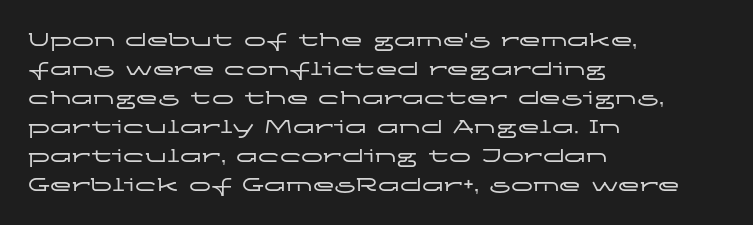
It's the straight-up-and-down kind of type. The horizontal fit of the characters is conventional and even. These lines are set flush left with a ragged right edge. Glance below the letters and you will spot only blank space.
